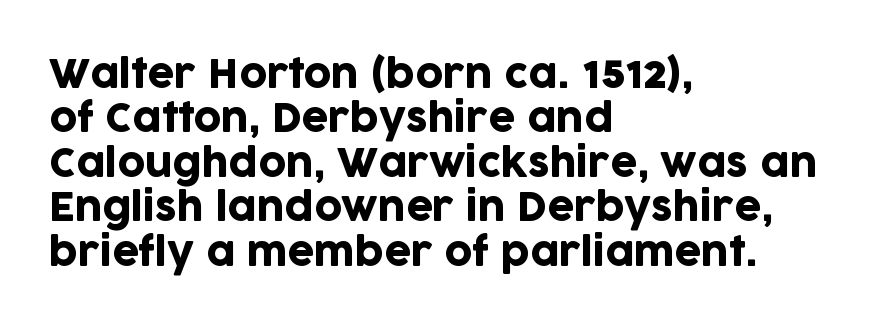
Tall strokes in this sample are plumb rather than angled. The rag falls on the right side of this text block. The type is set solid horizontally, with unmodified tracking. Words float on clear page, feet unadorned. A typesetter would call this proportional, since set widths differ per character. Are there feet on the stems? There aren't — it's a sans.
